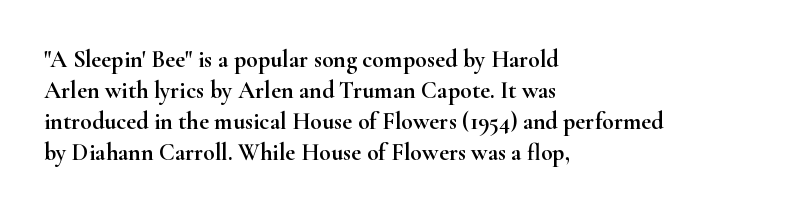
The image shows 24 px text type, upright; set left-aligned, normal line spacing (1.29x), normal letter spacing, not underlined.
